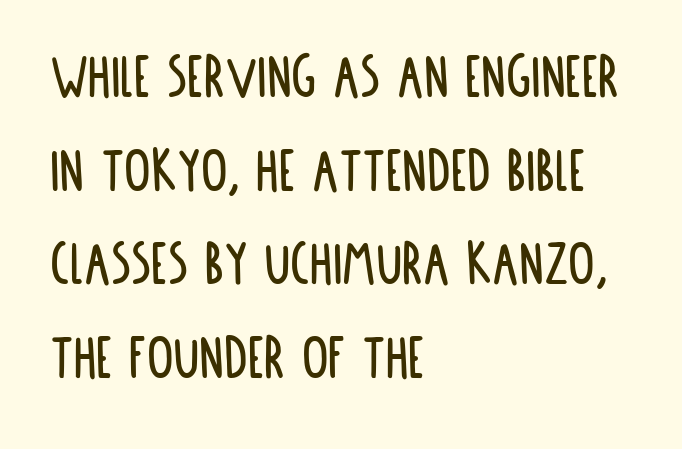
Q: Is the text italic (slanted)? A: No, it is upright.
Q: Is the typeface a serif or a sans-serif typeface? A: Sans-serif.
Q: Is the text underlined? A: No.
Q: How is the paragraph aligned? A: Left-aligned.
Q: Is the spacing between letters normal or unusually wide? A: Normal.
Q: Is the spacing between lines tight, normal or loose? A: Normal.
Q: Width (condensed, normal, or wide)? A: Condensed.
Q: Stroke contrast? A: Low.
Q: x-height? A: Large.
Q: Monospaced? A: No.
